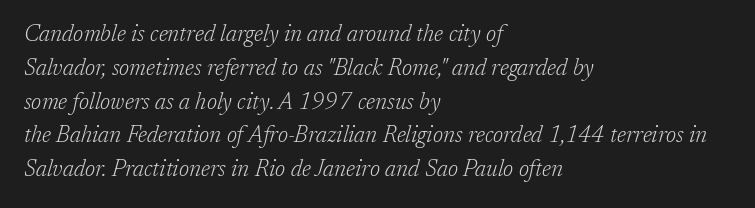
{"italic": "yes", "lean": "right", "slant_degrees": 17, "bold": "no", "underline": "no", "align": "left", "line_spacing": "normal", "line_spacing_ratio": 1.47, "letter_spacing": "normal", "letter_spacing_em": 0.0, "glyph_px": 23}
